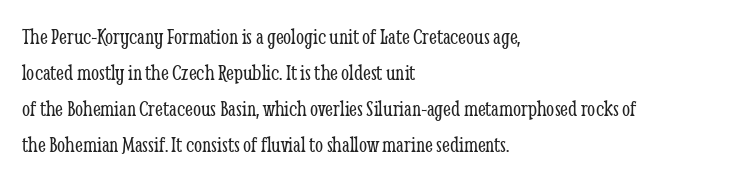
The image shows 23 px text type, upright; set left-aligned, normal line spacing (1.56x), normal letter spacing, not underlined.
